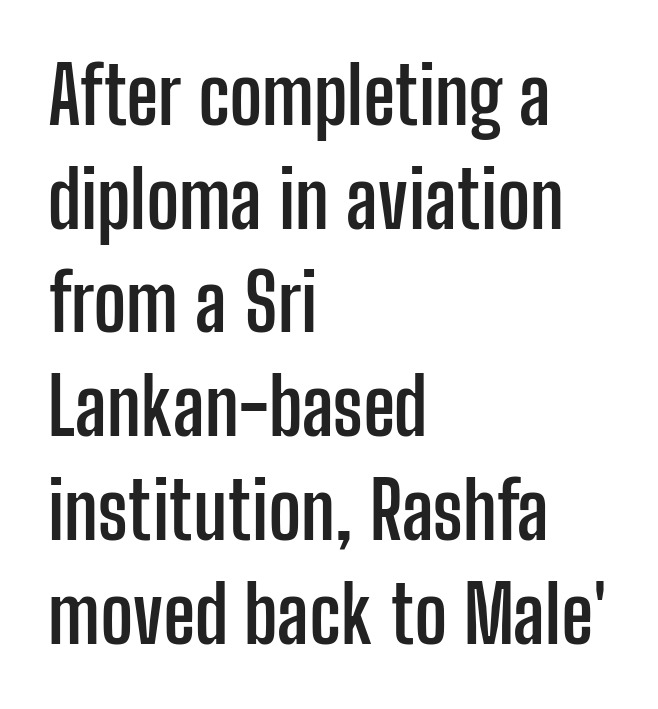
Q: Is the text bold? A: Yes.
Q: Is the text italic (slanted)? A: No, it is upright.
Q: Is the typeface a serif or a sans-serif typeface? A: Sans-serif.
Q: Is the text underlined? A: No.
Q: How is the paragraph aligned? A: Left-aligned.
Q: Is the spacing between letters normal or unusually wide? A: Normal.
Q: Is the spacing between lines tight, normal or loose? A: Normal.
Q: Width (condensed, normal, or wide)? A: Condensed.
Q: Stroke contrast? A: Low.
Q: x-height? A: Medium.
Q: Monospaced? A: No.
